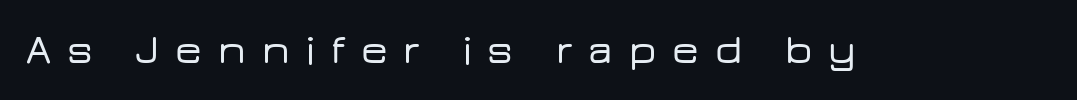
Q: Is the text italic (slanted)? A: No, it is upright.
Q: Is the typeface a serif or a sans-serif typeface? A: Sans-serif.
Q: Is the text underlined? A: No.
Q: Is the spacing between letters normal or unusually wide? A: Unusually wide.
Q: Width (condensed, normal, or wide)? A: Wide.
Q: Stroke contrast? A: Low.
Q: x-height? A: Medium.
Q: Monospaced? A: No.
